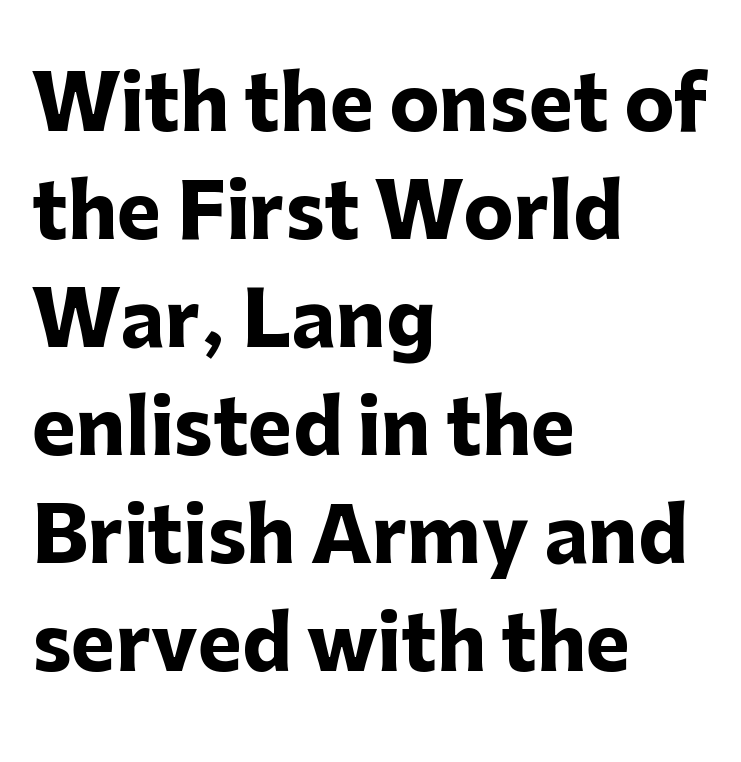
The image shows 75 px heavy sans-serif type, upright; set left-aligned, normal line spacing (1.44x), normal letter spacing, not underlined; low stroke contrast and a medium x-height.
